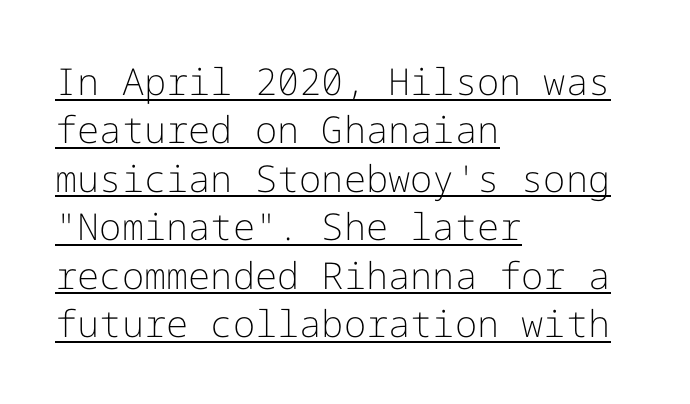
Italic: no, the glyphs are upright roman. A baseline rule has been typeset under these characters. Observe the absence of serifs on each vertical stroke in this sample. Tracking here is standard; glyphs follow each other at the usual distance.
